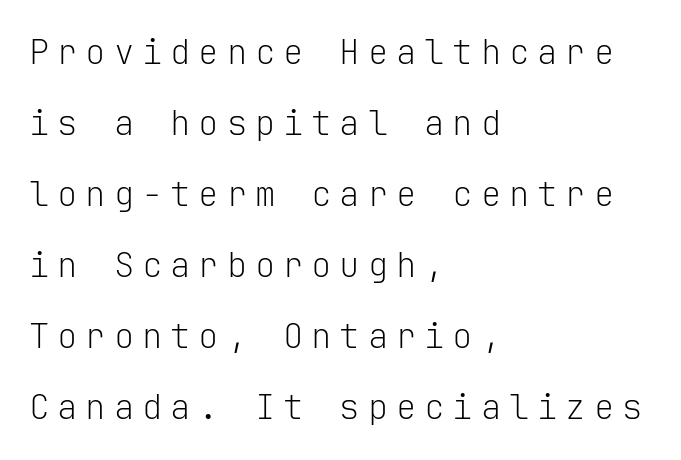
The face used here is monospaced, like something from a code editor. Alignment: flush left. This block would shrink considerably if given ordinary leading; it's expanded now. Every stem runs plumb, perpendicular to the baseline. The tracking jumps out immediately: characters are airy and widely separated.
